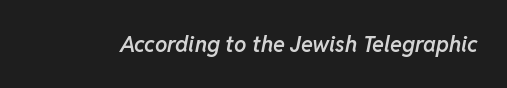
When letters slant like this, we call the style italic. Bare-footed words on every line. The passage shown is semibold, sitting just below true bold. You could call the tracking neutral — neither tight nor loose.
